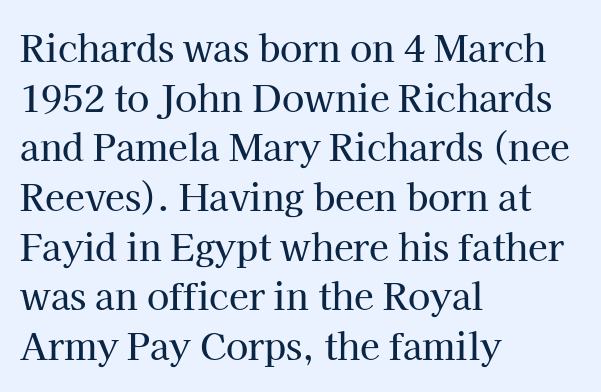
The image shows 36 px serif type, upright; set left-aligned, normal line spacing (1.38x), normal letter spacing, not underlined; high stroke contrast and a medium x-height.
